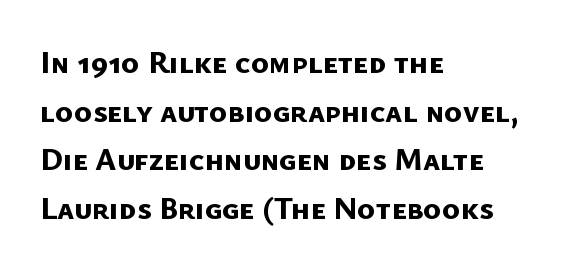
The image shows 31 px bold sans-serif type; set left-aligned, normal line spacing (1.57x), normal letter spacing, not underlined; low stroke contrast and a medium x-height.
